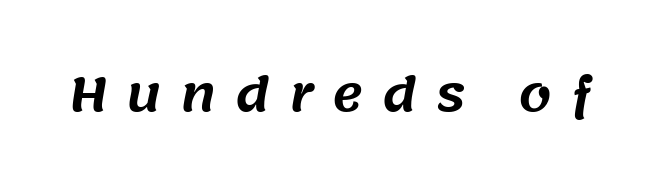
The image shows 47 px sans-serif type; set unusually wide letter spacing (+0.4 em), not underlined; medium stroke contrast and a large x-height.
